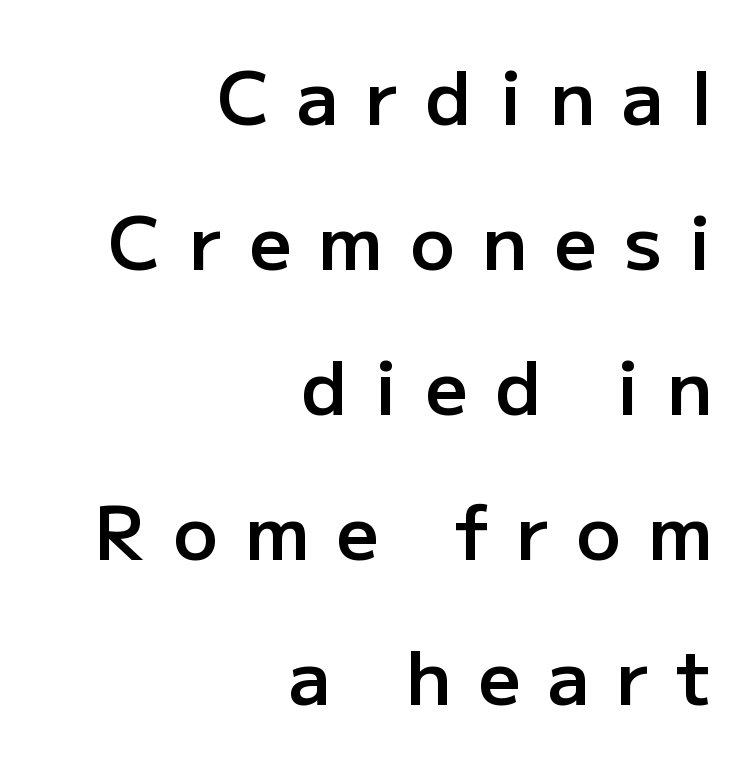
The image shows 74 px semibold sans-serif type, upright; set right-aligned, loose line spacing (1.96x), unusually wide letter spacing (+0.37 em), not underlined; low stroke contrast and a medium x-height.
